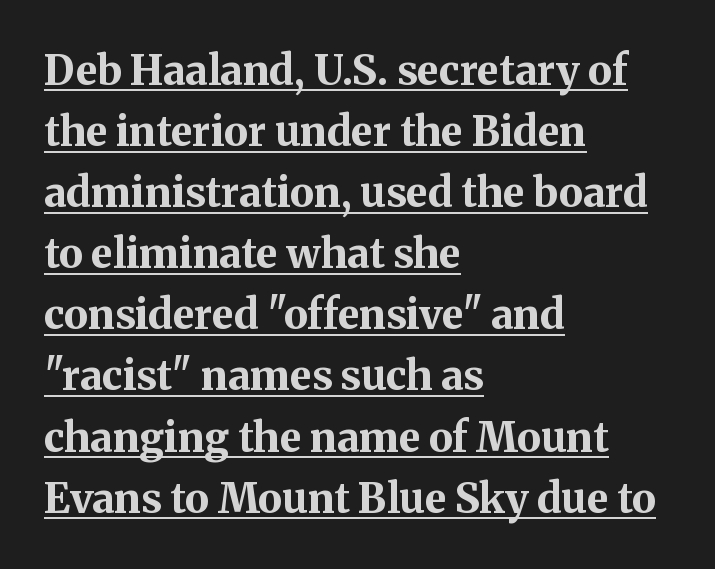
The image shows 41 px bold serif type, upright; set left-aligned, normal line spacing (1.49x), normal letter spacing, underlined; medium stroke contrast and a medium x-height.
